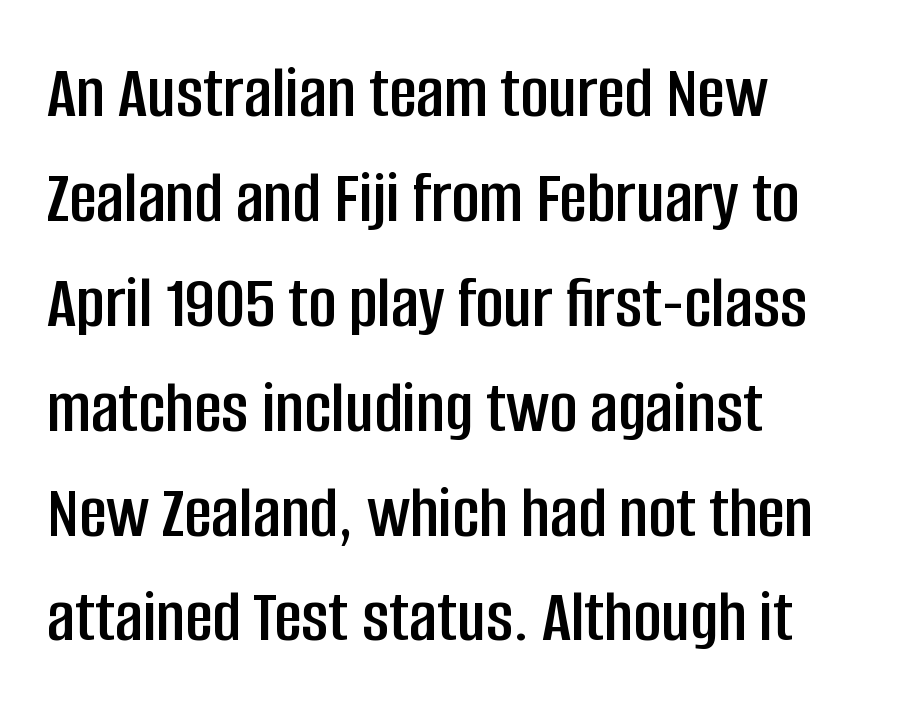
The image shows 76 px condensed sans-serif type, upright; set left-aligned, normal line spacing (1.38x), normal letter spacing, not underlined; low stroke contrast and a large x-height.
